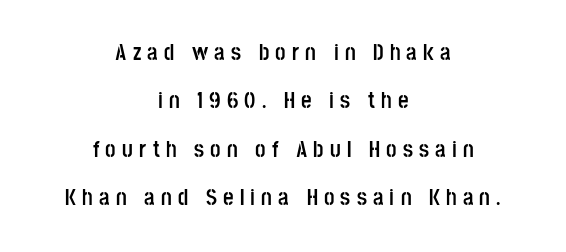
Reading down the column, the eye jumps a long way to each next line. Just letters on the line, the space beneath them empty. Set as a true bold cut, around the 700 mark. The rendering inserts visible extra space after every character. The letters stand upright; this is a roman face.
